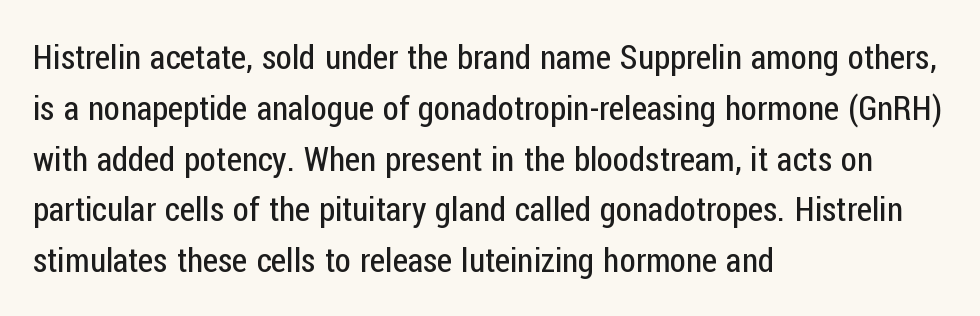
One glance says typical: line gaps are just what's usual. Spacing verdict: proportional, widths tailored to each character. The paragraph shown leans on its left margin. Regarding serifs, this sample does without them. On a weight scale, this lands at 450 or below. Tracking value appears to be zero — textbook default spacing.
